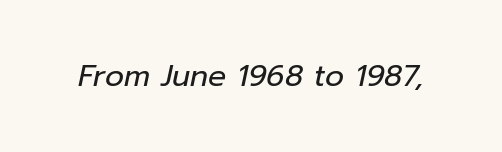
{"italic": "yes", "lean": "right", "slant_degrees": 12, "bold": "no", "weight": "regular", "width": "normal", "stroke_contrast": "low", "x_height": "medium", "monospaced": "no", "underline": "no", "letter_spacing": "normal", "letter_spacing_em": 0.0, "glyph_px": 30}
